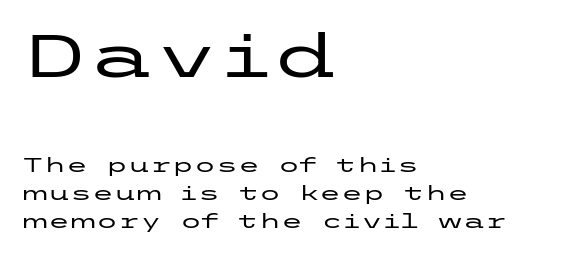
{"serif": "no", "italic": "no", "width": "wide", "stroke_contrast": "low", "x_height": "medium", "underline": "no", "align": "left", "line_spacing": "normal", "line_spacing_ratio": 1.39, "letter_spacing": "normal", "letter_spacing_em": 0.0, "larger_block": "first", "size_ratio": 3.0, "glyph_px": 60}
